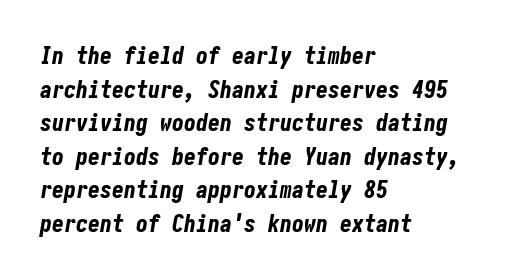
The image shows 24 px bold type, italic (leaning right); set left-aligned, normal line spacing (1.4x), normal letter spacing, not underlined.
